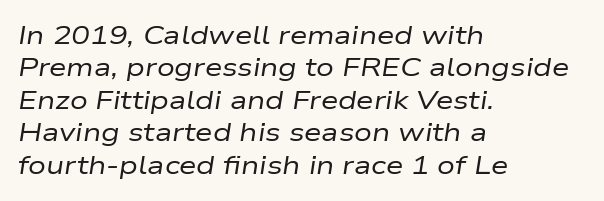
Q: Is the text bold? A: No.
Q: Is the text italic (slanted)? A: Yes, it leans right by about 9 degrees.
Q: Is the text underlined? A: No.
Q: How is the paragraph aligned? A: Left-aligned.
Q: Is the spacing between letters normal or unusually wide? A: Normal.
Q: Is the spacing between lines tight, normal or loose? A: Normal.
